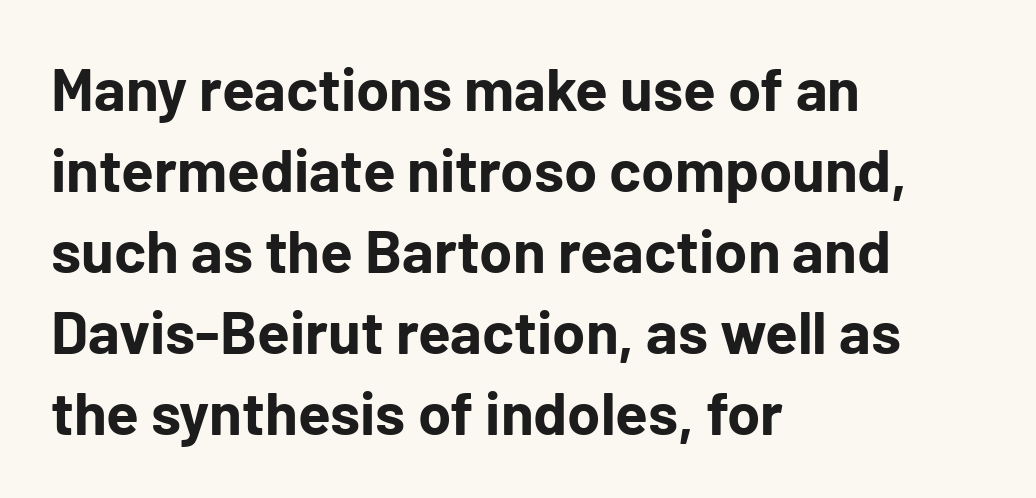
Strong, thick strokes mark this as bold type. The strip under each line holds only bare page. The lines are quadded left. Is this a fixed-width face? No — the glyphs have proportional, varying widths. The letterforms sit shoulder to shoulder at normal distance. Reading down the column, the eye jumps a familiar distance to each next line.
